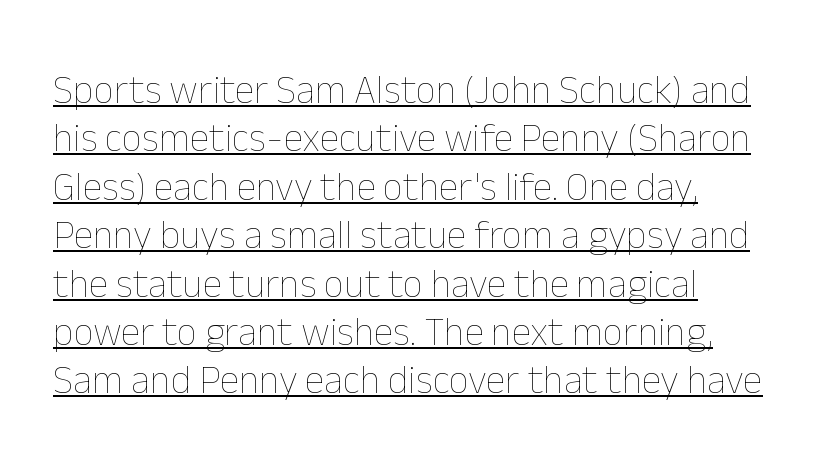
The image shows 40 px thin type, upright; set line spacing 1.21x, normal letter spacing, underlined; low stroke contrast and a medium x-height.
